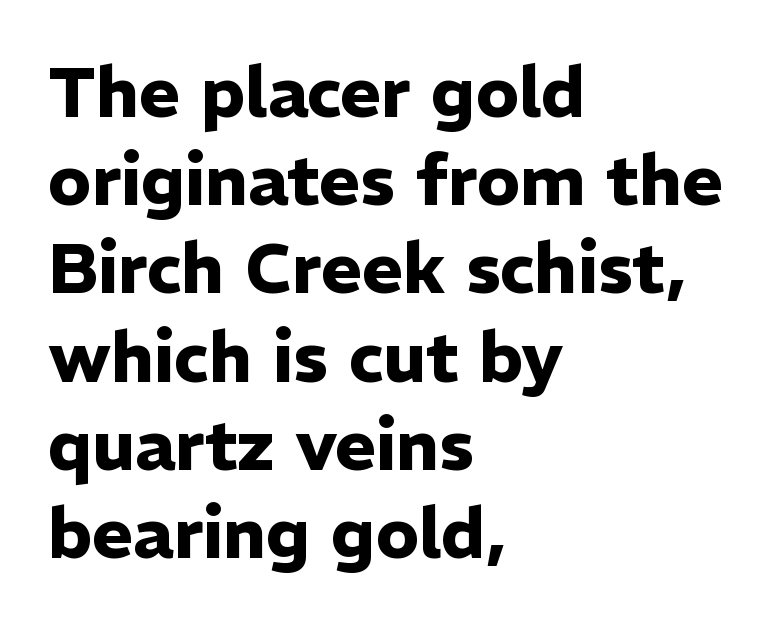
There is no visible air inserted between adjacent glyphs. The glyphs are unaccompanied by any horizontal stroke below them. The specimen reads as upright at a glance. Does the leading feel generous? No, just average. A typesetter would call this proportional, since set widths differ per character.
